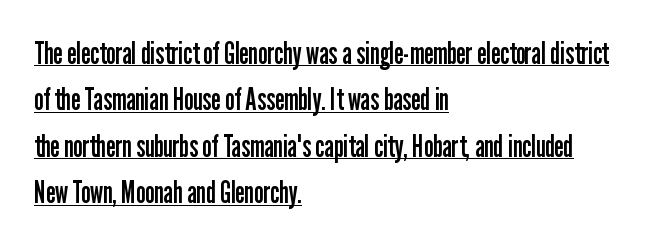
Q: Is the text bold? A: No.
Q: Is the text italic (slanted)? A: No, it is upright.
Q: Is the typeface a serif or a sans-serif typeface? A: Sans-serif.
Q: Is the text underlined? A: Yes.
Q: How is the paragraph aligned? A: Left-aligned.
Q: Is the spacing between letters normal or unusually wide? A: Normal.
Q: Is the spacing between lines tight, normal or loose? A: Normal.
Q: Width (condensed, normal, or wide)? A: Condensed.
Q: Stroke contrast? A: Low.
Q: x-height? A: Medium.
Q: Monospaced? A: No.
